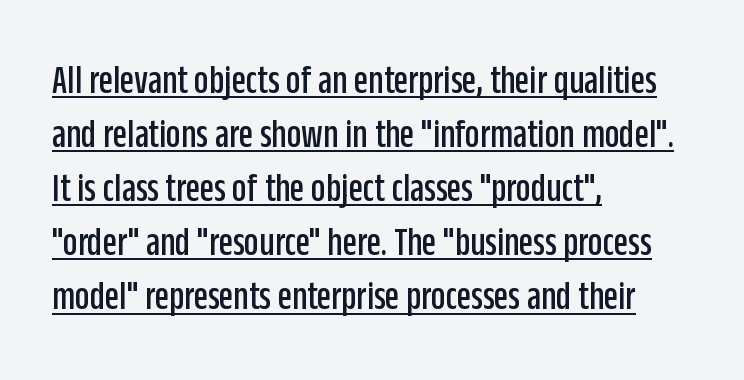
Every word sits above its own underline. Leading: standard. The tracking reads as untouched default to a designer's eye. Check where the strokes stop: nothing finishes them off — pure sans. Designer's note — italics off, roman on. This sample has the flowing, uneven cadence of proportional lettering.
